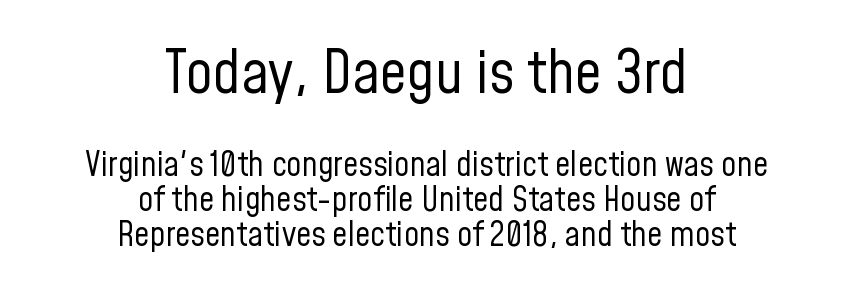
{"serif": "no", "italic": "no", "bold": "no", "weight": "regular", "width": "condensed", "stroke_contrast": "low", "x_height": "medium", "monospaced": "no", "underline": "no", "align": "center", "line_spacing": "tight", "line_spacing_ratio": 1.02, "letter_spacing": "normal", "letter_spacing_em": 0.0, "larger_block": "first", "size_ratio": 1.76, "glyph_px": 60}
